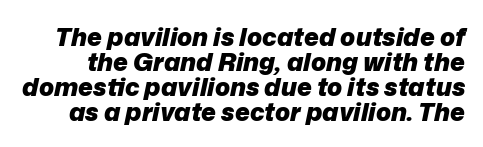
The image shows 25 px bold type, italic (leaning right); set tight line spacing (1.0x), normal letter spacing, not underlined.
